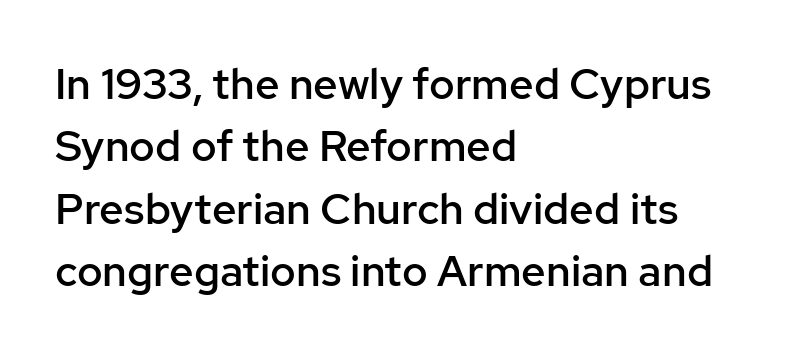
The image shows 43 px semibold sans-serif type, upright; set left-aligned, normal line spacing (1.45x), normal letter spacing, not underlined; low stroke contrast and a medium x-height.
